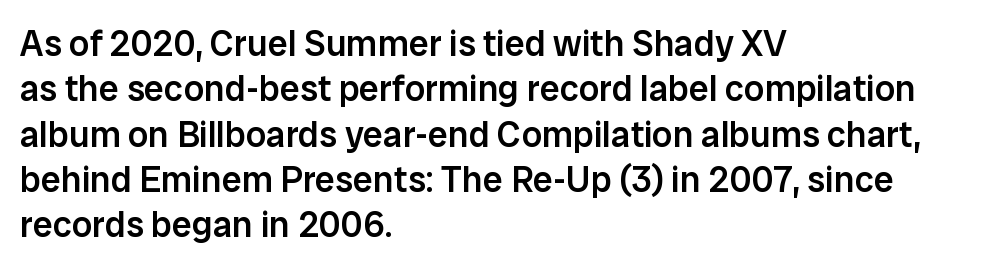
Q: Is the text bold? A: Semi-bold.
Q: Is the text italic (slanted)? A: No, it is upright.
Q: Is the typeface a serif or a sans-serif typeface? A: Sans-serif.
Q: Is the text underlined? A: No.
Q: How is the paragraph aligned? A: Left-aligned.
Q: Is the spacing between letters normal or unusually wide? A: Normal.
Q: Is the spacing between lines tight, normal or loose? A: Normal.
Q: Width (condensed, normal, or wide)? A: Normal.
Q: Stroke contrast? A: Low.
Q: x-height? A: Medium.
Q: Monospaced? A: No.
